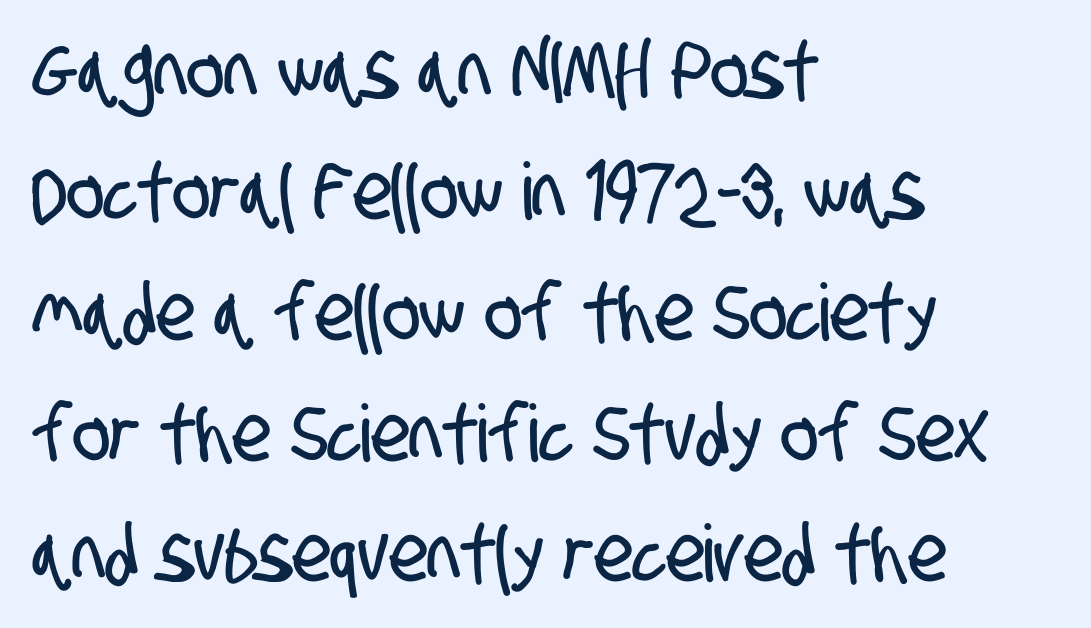
{"serif": "no", "width": "condensed", "stroke_contrast": "low", "x_height": "large", "monospaced": "no", "underline": "no", "align": "left", "line_spacing": "normal", "line_spacing_ratio": 1.53, "letter_spacing": "normal", "letter_spacing_em": 0.0, "glyph_px": 79}
